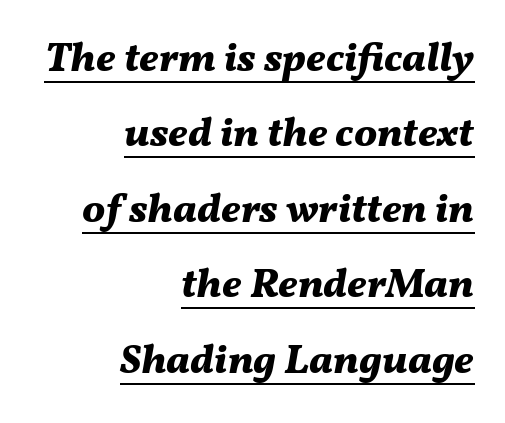
The image shows 41 px bold type, italic (leaning right); set right-aligned, line spacing 1.84x, normal letter spacing, underlined; medium stroke contrast and a medium x-height.
